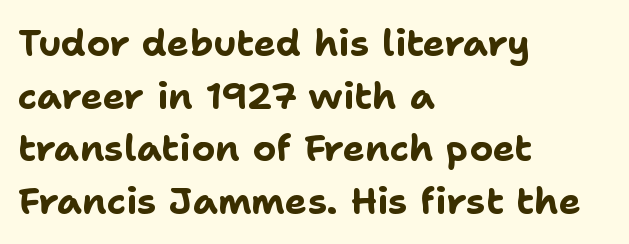
The leading is moderate, giving the passage an even texture. Observe the absence of serifs on each vertical stroke in this sample. You'd pick this weight for a headline — it's a proper bold. The area under the type is left untouched. Each letter keeps its own natural width here, so spacing adapts to shape. In terms of posture, this sample is upright.
